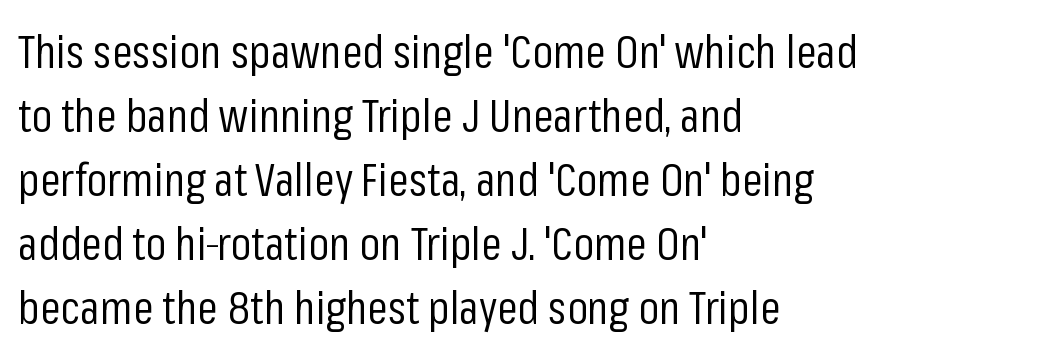
{"serif": "no", "italic": "no", "bold": "no", "weight": "regular", "width": "condensed", "stroke_contrast": "low", "x_height": "medium", "monospaced": "no", "underline": "no", "align": "left", "line_spacing": "normal", "line_spacing_ratio": 1.39, "letter_spacing": "normal", "letter_spacing_em": 0.0, "glyph_px": 46}
